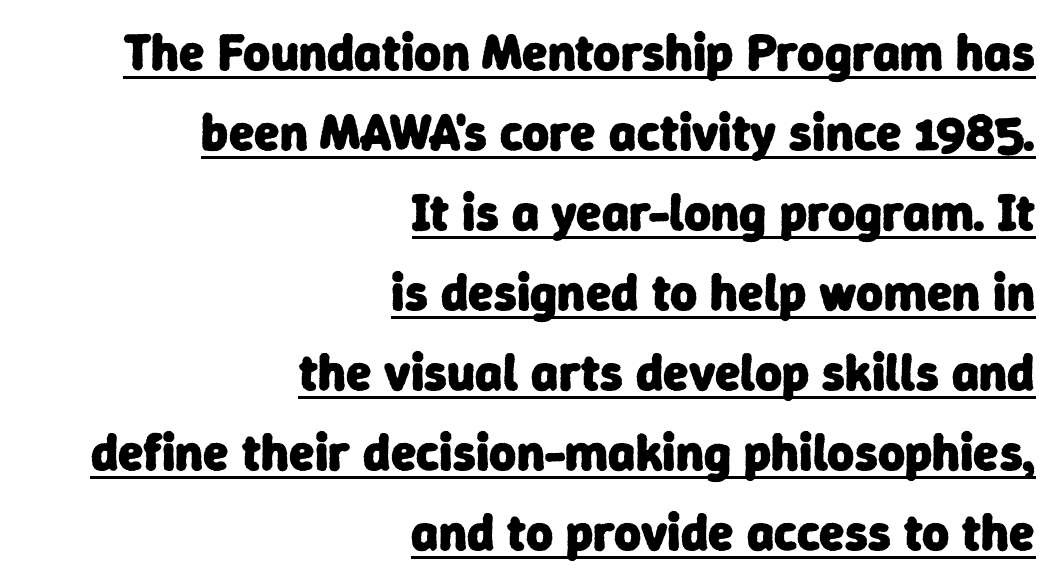
The image shows 52 px heavy sans-serif type; set right-aligned, normal line spacing (1.54x), normal letter spacing, underlined; low stroke contrast and a medium x-height.
